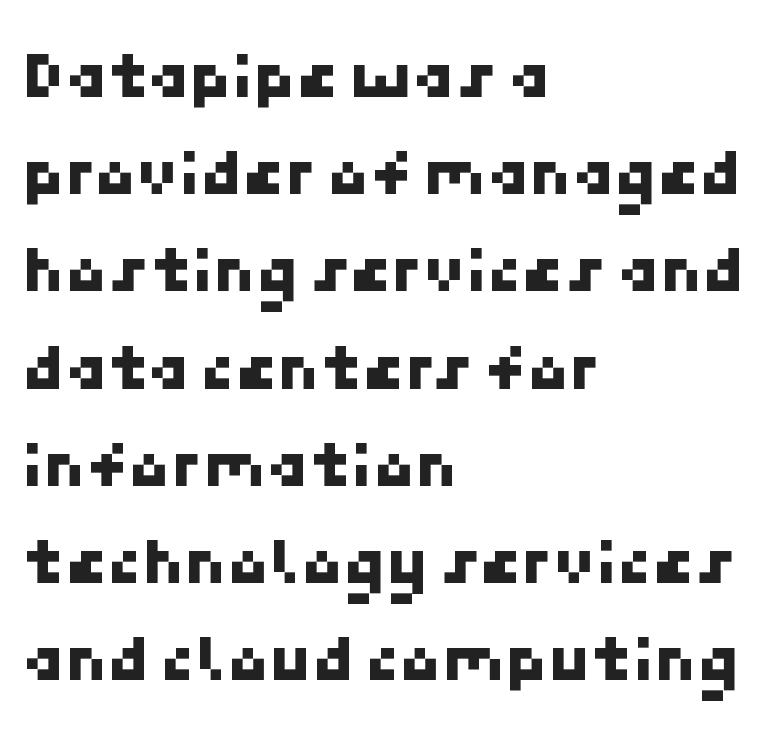
Reading down the column, the eye jumps a familiar distance to each next line. Tracking value appears to be zero — textbook default spacing. The type family on display is of the sans-serif kind. Every row of glyphs begins at an identical x-position on the left. Descenders hang freely into open space.
